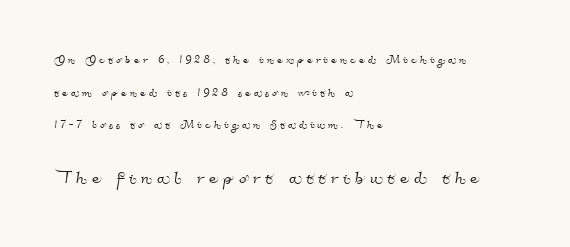
{"underline": "no", "align": "left", "line_spacing": "loose", "line_spacing_ratio": 2.33, "letter_spacing": "wide", "letter_spacing_em": 0.21, "larger_block": "second", "size_ratio": 1.57, "glyph_px": 22}
